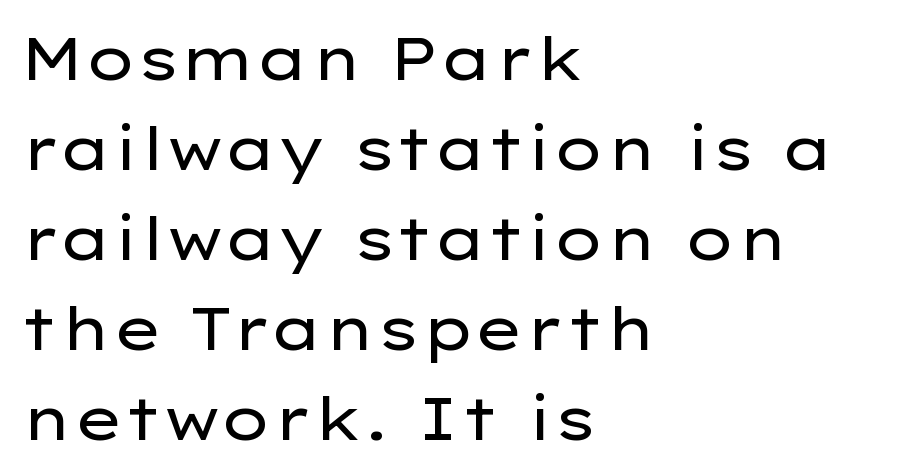
The image shows 60 px regular-weight, wide sans-serif type, upright; set left-aligned, normal line spacing (1.5x), normal letter spacing, not underlined; low stroke contrast and a medium x-height.
